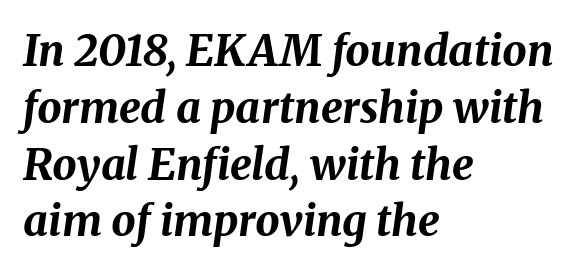
The image shows 43 px bold type, italic (leaning right); set left-aligned, normal line spacing (1.32x), normal letter spacing, not underlined; medium stroke contrast and a medium x-height.
